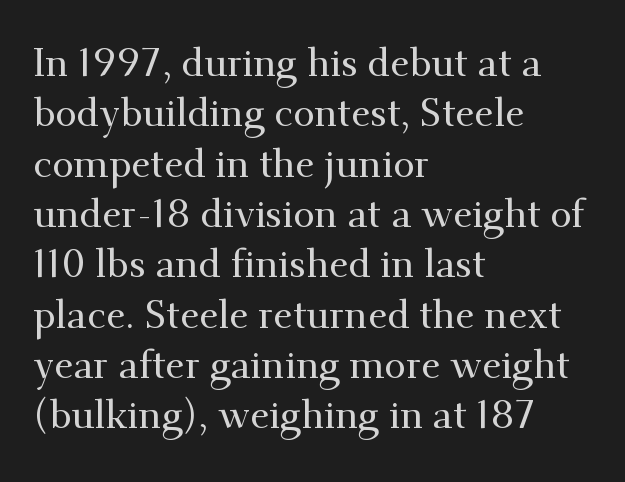
The image shows 39 px serif type, upright; set left-aligned, normal line spacing (1.29x), normal letter spacing, not underlined; medium stroke contrast and a small x-height.
